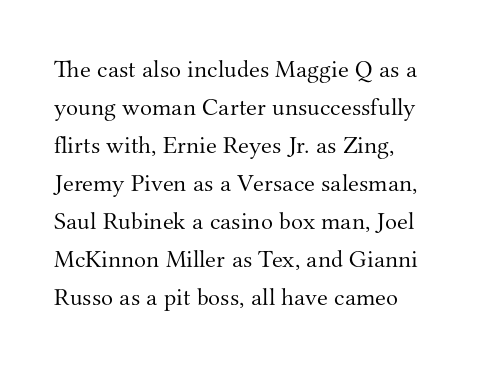
{"italic": "no", "bold": "no", "underline": "no", "align": "left", "line_spacing": "normal", "line_spacing_ratio": 1.52, "letter_spacing": "normal", "letter_spacing_em": 0.0, "glyph_px": 25}
